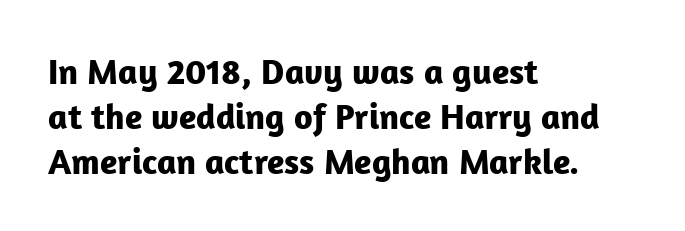
{"serif": "no", "italic": "no", "bold": "yes", "weight": "bold", "width": "normal", "stroke_contrast": "low", "x_height": "medium", "monospaced": "no", "underline": "no", "align": "left", "line_spacing": "normal", "line_spacing_ratio": 1.25, "letter_spacing": "normal", "letter_spacing_em": 0.0, "glyph_px": 36}
